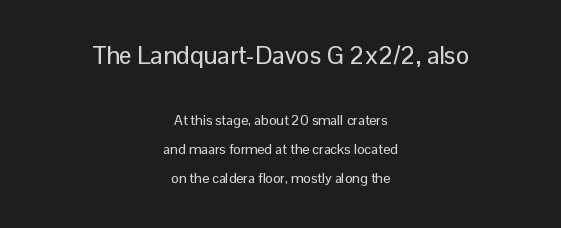
Quick note: not italic, upright. Leftover space on each line is divided equally before and after the words. Honestly, the letter spacing is just normal — you wouldn't notice it. Look at the glyph heights: the upper group is clearly the bigger setting.
